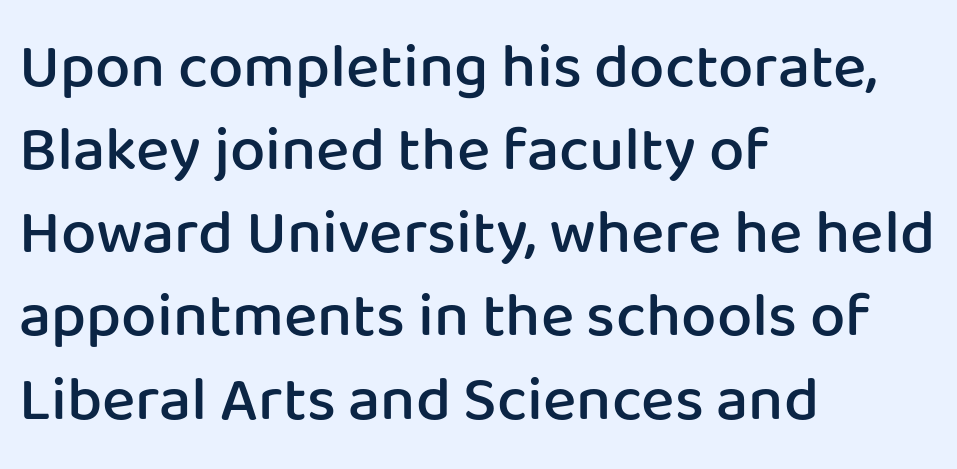
Rule under the text: the space is simply empty. The axis of the letterforms is exactly vertical. This sample is left-justified, so line endings fall wherever the words run out. The characters display no serif detailing; their extremities are plain.
